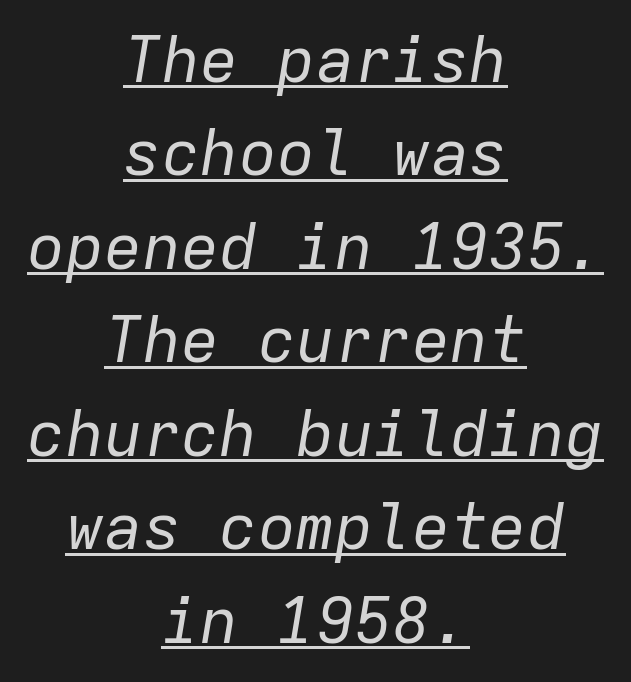
The image shows 64 px regular-weight type, italic (leaning right), monospaced; set centered, normal line spacing (1.46x), normal letter spacing, underlined; low stroke contrast and a medium x-height.
